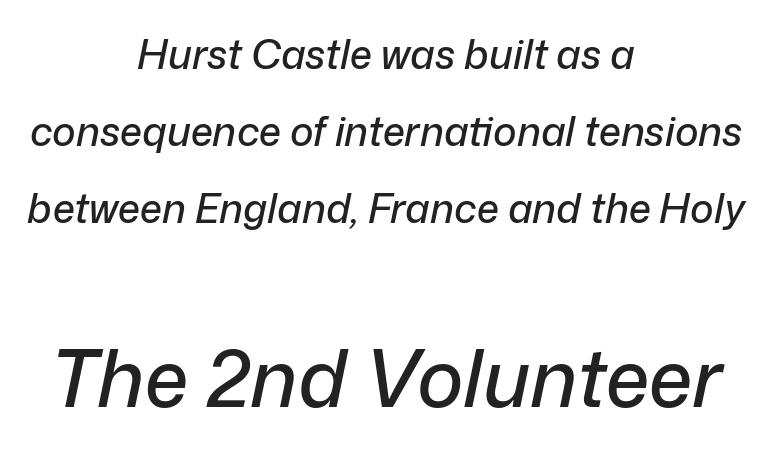
{"italic": "yes", "lean": "right", "slant_degrees": 12, "width": "normal", "stroke_contrast": "low", "x_height": "medium", "monospaced": "no", "underline": "no", "align": "center", "line_spacing": "loose", "line_spacing_ratio": 1.93, "letter_spacing": "normal", "letter_spacing_em": 0.0, "larger_block": "second", "size_ratio": 1.98, "glyph_px": 79}
